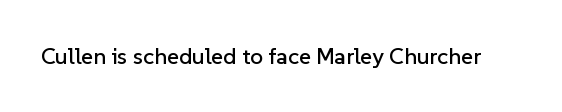
Q: Is the text italic (slanted)? A: No, it is upright.
Q: Is the text underlined? A: No.
Q: Is the spacing between letters normal or unusually wide? A: Normal.
